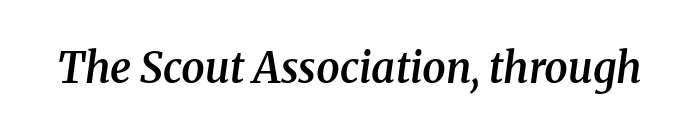
Q: Is the text bold? A: Semi-bold.
Q: Is the text italic (slanted)? A: Yes, it leans right by about 8 degrees.
Q: Is the typeface a serif or a sans-serif typeface? A: Serif.
Q: Is the text underlined? A: No.
Q: Is the spacing between letters normal or unusually wide? A: Normal.
Q: Width (condensed, normal, or wide)? A: Normal.
Q: Stroke contrast? A: Medium.
Q: x-height? A: Medium.
Q: Monospaced? A: No.
